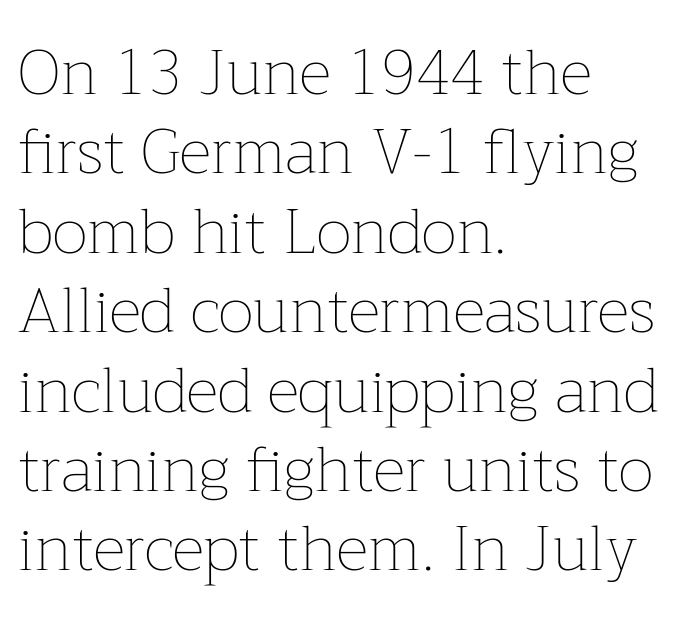
Q: Is the text bold? A: No.
Q: Is the text italic (slanted)? A: No, it is upright.
Q: Is the text underlined? A: No.
Q: How is the paragraph aligned? A: Left-aligned.
Q: Is the spacing between letters normal or unusually wide? A: Normal.
Q: Is the spacing between lines tight, normal or loose? A: Normal.
Q: Width (condensed, normal, or wide)? A: Normal.
Q: Stroke contrast? A: Low.
Q: x-height? A: Medium.
Q: Monospaced? A: No.
